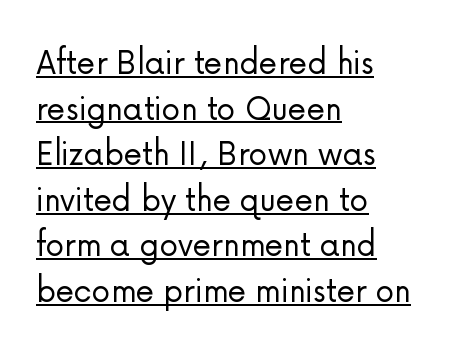
{"serif": "no", "italic": "no", "bold": "no", "weight": "light", "width": "normal", "stroke_contrast": "low", "x_height": "medium", "monospaced": "no", "underline": "yes", "align": "left", "line_spacing_ratio": 1.2, "letter_spacing": "normal", "letter_spacing_em": 0.0, "glyph_px": 38}
